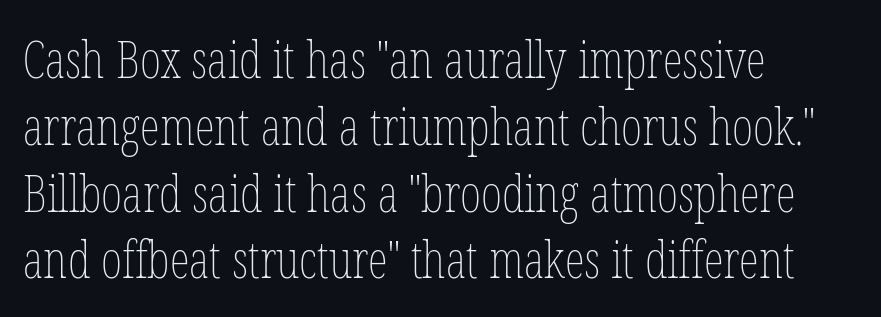
Q: Is the text bold? A: No.
Q: Is the text italic (slanted)? A: No, it is upright.
Q: Is the text underlined? A: No.
Q: How is the paragraph aligned? A: Left-aligned.
Q: Is the spacing between letters normal or unusually wide? A: Normal.
Q: Is the spacing between lines tight, normal or loose? A: Normal.
Q: Width (condensed, normal, or wide)? A: Condensed.
Q: Stroke contrast? A: Low.
Q: x-height? A: Medium.
Q: Monospaced? A: No.
